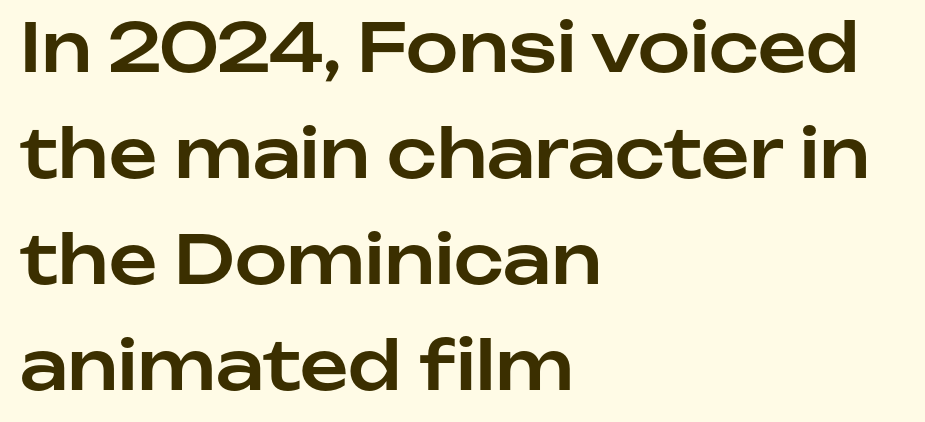
The image shows 67 px sans-serif type, upright; set left-aligned, normal line spacing (1.58x), normal letter spacing, not underlined; low stroke contrast and a medium x-height.
